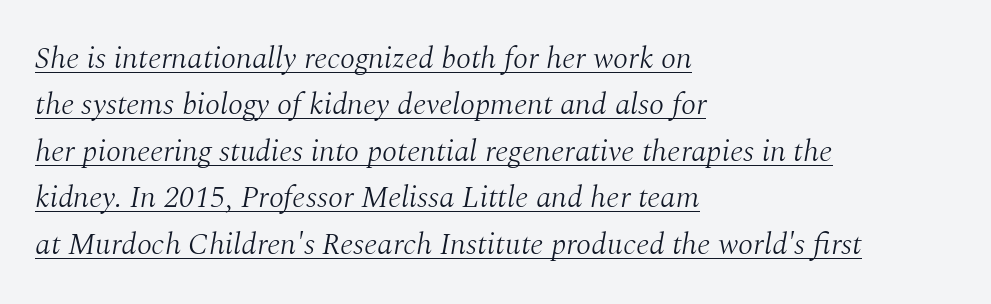
The image shows 31 px light serif type, italic (leaning right); set left-aligned, normal line spacing (1.5x), normal letter spacing, underlined; medium stroke contrast and a medium x-height.
